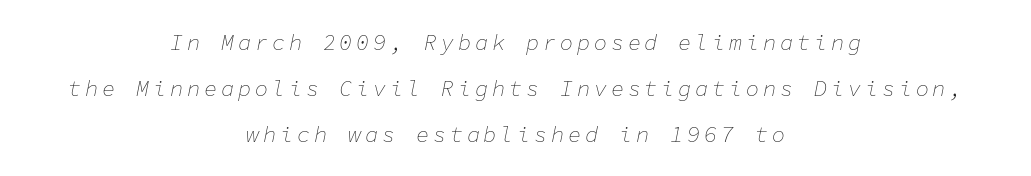
{"italic": "yes", "lean": "right", "slant_degrees": 11, "bold": "no", "underline": "no", "align": "center", "line_spacing": "loose", "line_spacing_ratio": 2.09, "glyph_px": 22}
